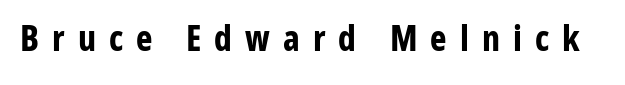
{"serif": "no", "italic": "no", "bold": "yes", "weight": "bold", "width": "condensed", "stroke_contrast": "low", "x_height": "medium", "monospaced": "no", "underline": "no", "letter_spacing": "wide", "letter_spacing_em": 0.37, "glyph_px": 35}
